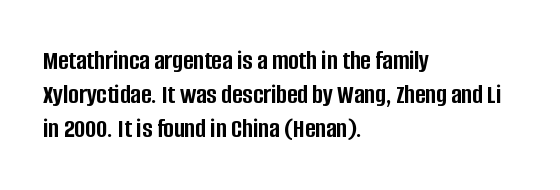
Q: Is the text bold? A: Yes.
Q: Is the text italic (slanted)? A: No, it is upright.
Q: Is the typeface a serif or a sans-serif typeface? A: Sans-serif.
Q: Is the text underlined? A: No.
Q: How is the paragraph aligned? A: Left-aligned.
Q: Is the spacing between letters normal or unusually wide? A: Normal.
Q: Width (condensed, normal, or wide)? A: Condensed.
Q: Stroke contrast? A: Low.
Q: x-height? A: Large.
Q: Monospaced? A: No.
